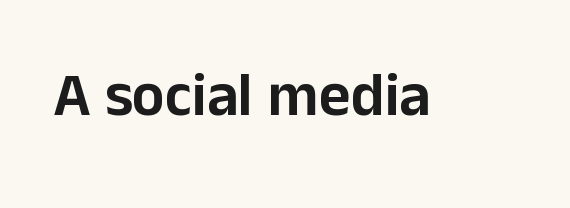
Characters follow at the spacing the type designer built in. This sample uses an upright cut, with every glyph sitting square on the baseline. I'd call this a sans setting — the letters go barefoot. This sample has the flowing, uneven cadence of proportional lettering. The specimen omits any rule beneath the text block's lines.
